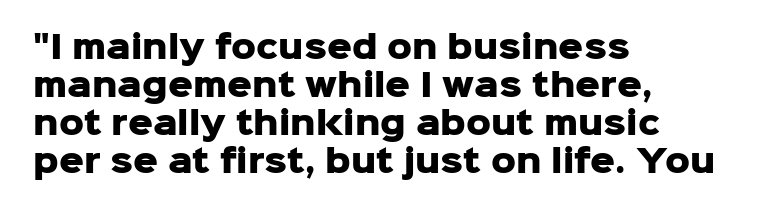
Check the space under the baseline: it is left empty. Casual observation: everything's shoved over to the left. A sans-serif font was chosen for this passage. A typesetter would call this proportional, since set widths differ per character. The face used here has the dense, thick strokes of a bold.
